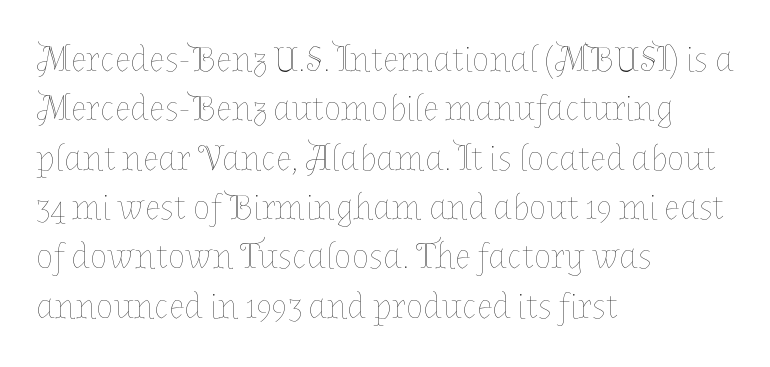
Summary of weight: not heavy and not bold. Vertically, the passage feels balanced, rows spaced as you'd expect. A roman cut, with each character standing at attention. Honestly, the letter spacing is just normal — you wouldn't notice it. Note the varied advance widths — an 'i' is clearly narrower than an 'm'.
